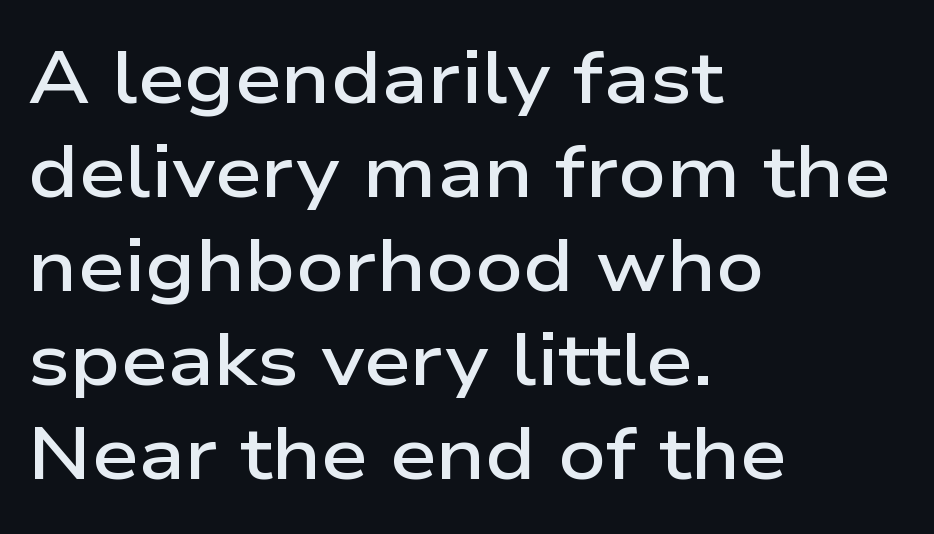
The image shows 74 px semibold, wide sans-serif type, upright; set left-aligned, normal line spacing (1.27x), normal letter spacing, not underlined; low stroke contrast and a medium x-height.
